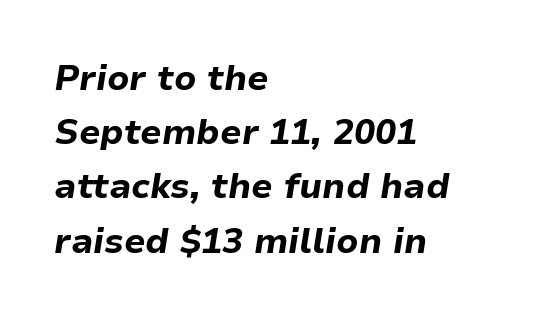
{"italic": "yes", "lean": "right", "slant_degrees": 9, "bold": "yes", "weight": "bold", "width": "normal", "stroke_contrast": "low", "x_height": "medium", "monospaced": "no", "underline": "no", "align": "left", "line_spacing": "normal", "line_spacing_ratio": 1.55, "letter_spacing": "normal", "letter_spacing_em": 0.0, "glyph_px": 35}
